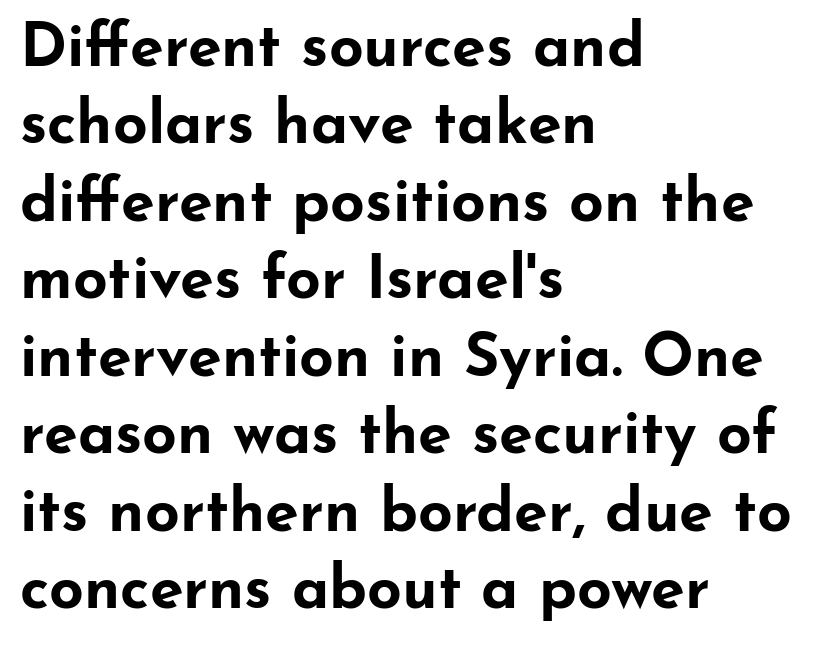
{"serif": "no", "italic": "no", "bold": "yes", "weight": "bold", "width": "wide", "stroke_contrast": "low", "x_height": "small", "monospaced": "no", "underline": "no", "align": "left", "line_spacing": "normal", "line_spacing_ratio": 1.27, "letter_spacing": "normal", "letter_spacing_em": 0.0, "glyph_px": 61}
